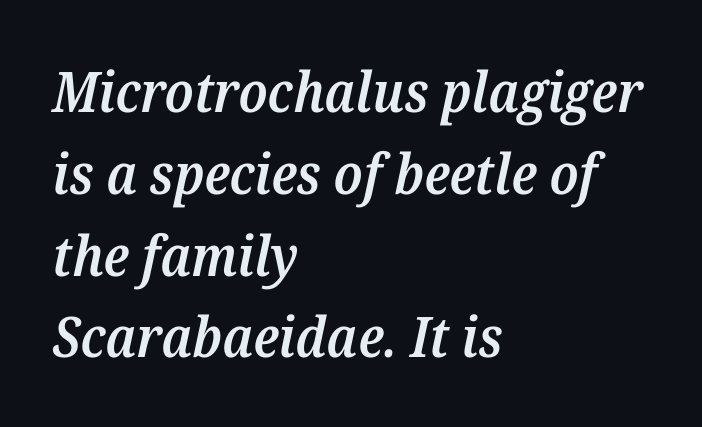
The vertical gap from one line to the next is medium. Notice how the passage keeps a crisp vertical edge on the left only. Short note: letters normally spaced. The face used here is a semibold: visibly heavier than regular, lighter than bold. This sample uses an oblique cut, with every glyph tilted off the vertical. The space directly below the letters is spotless.
